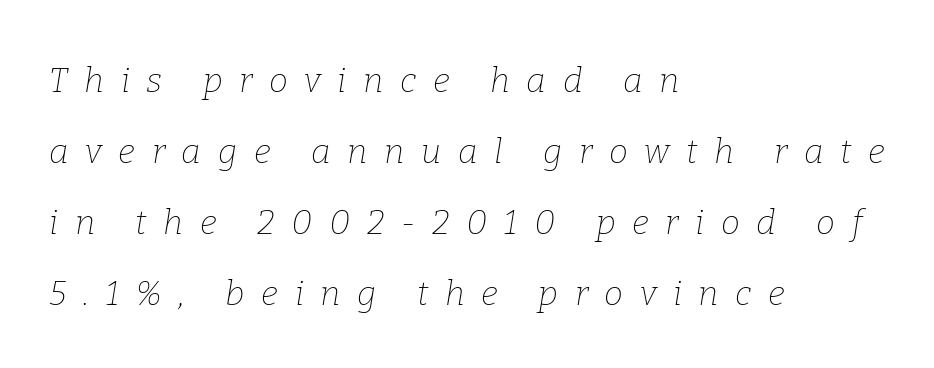
The image shows 34 px thin serif type, italic (leaning right); set left-aligned, loose line spacing (2.09x), unusually wide letter spacing (+0.49 em), not underlined; low stroke contrast and a medium x-height.
